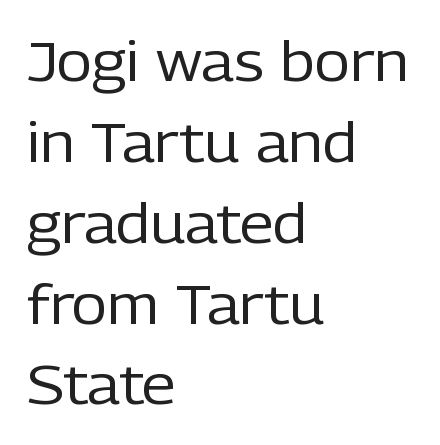
{"serif": "no", "italic": "no", "bold": "no", "weight": "regular", "width": "normal", "stroke_contrast": "low", "x_height": "medium", "monospaced": "no", "underline": "no", "align": "left", "line_spacing": "normal", "line_spacing_ratio": 1.47, "letter_spacing": "normal", "letter_spacing_em": 0.0, "glyph_px": 55}
